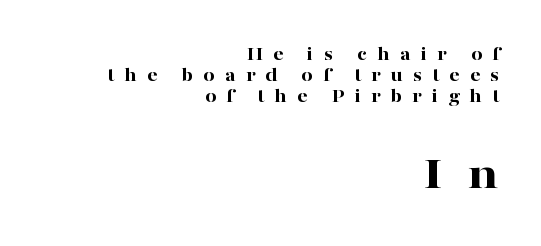
Block two is the big one; block one sits smaller above it. Little horizontal feet cap the strokes, marking this as serif type. Here the designer chose a conventional face with non-uniform glyph widths. The sample has been set heavy, in full bold. Quick note: interline space is minimal. The glyphs are unaccompanied by any horizontal stroke below them.
